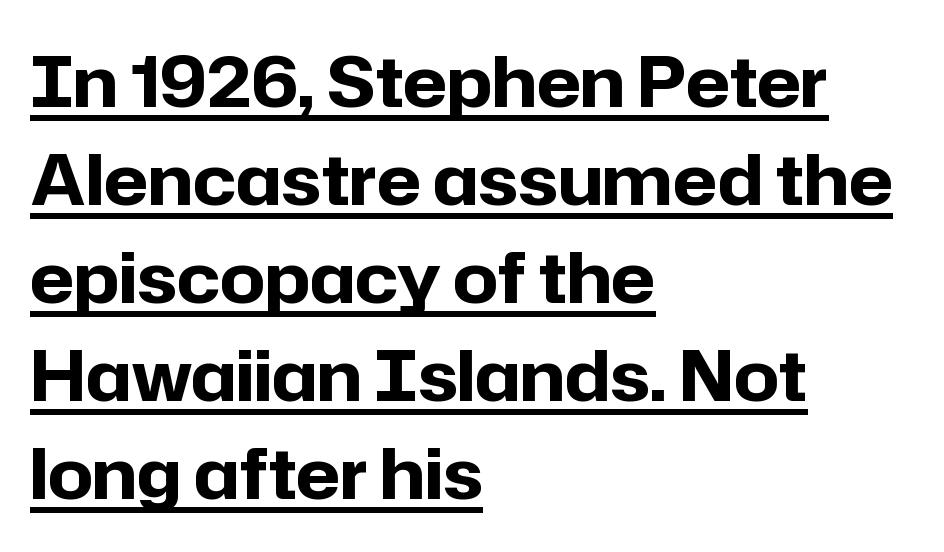
{"serif": "no", "italic": "no", "bold": "yes", "weight": "bold", "width": "normal", "stroke_contrast": "low", "x_height": "medium", "monospaced": "no", "underline": "yes", "align": "left", "line_spacing": "normal", "line_spacing_ratio": 1.4, "letter_spacing": "normal", "letter_spacing_em": 0.0, "glyph_px": 70}
